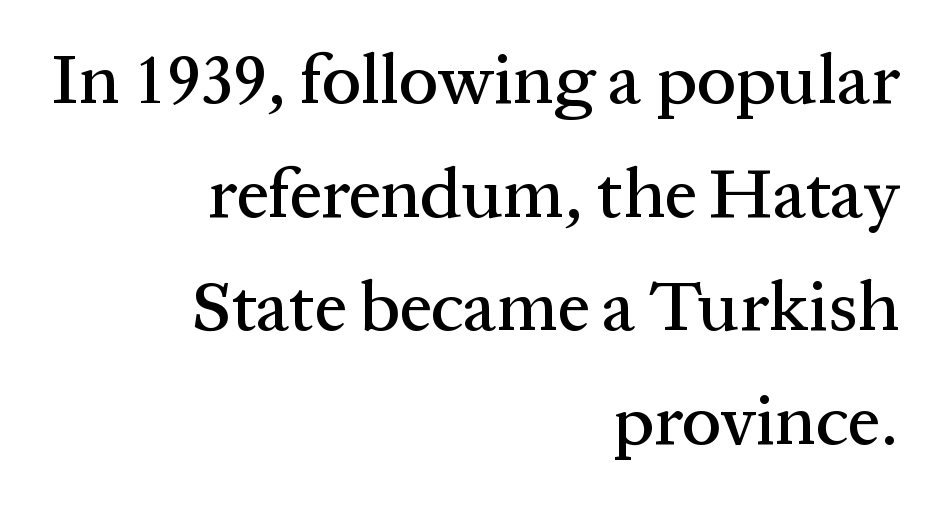
{"serif": "yes", "italic": "no", "width": "normal", "stroke_contrast": "medium", "x_height": "medium", "monospaced": "no", "underline": "no", "align": "right", "line_spacing": "normal", "line_spacing_ratio": 1.6, "letter_spacing": "normal", "letter_spacing_em": 0.0, "glyph_px": 71}
